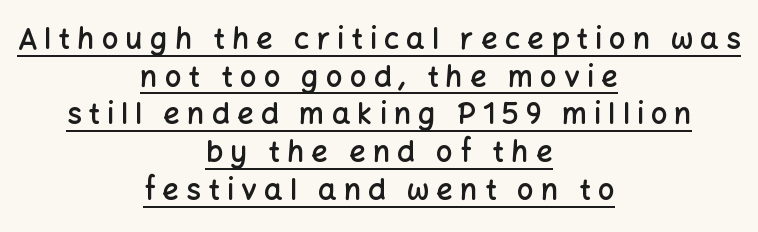
The image shows 29 px semibold sans-serif type, upright; set centered, normal line spacing (1.3x), unusually wide letter spacing (+0.25 em), underlined; low stroke contrast and a medium x-height.
